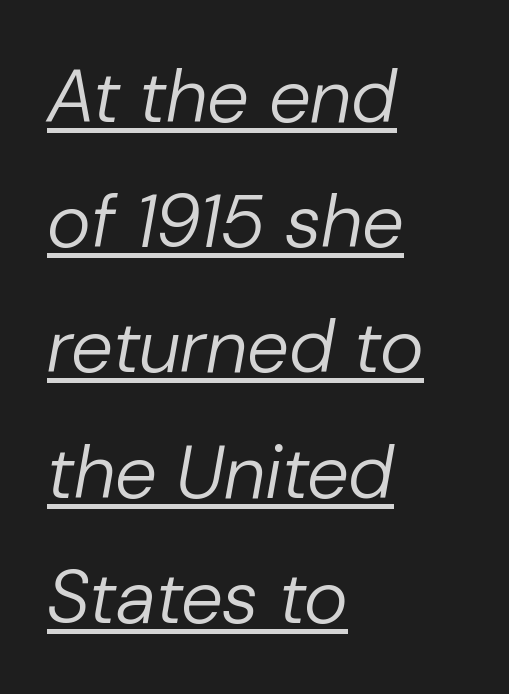
Here the designer chose a conventional face with non-uniform glyph widths. There is no visible air inserted between adjacent glyphs. The glyphs look as if they've been sheared to an angle. A classic flush-left, rag-right setting is used for this passage.
